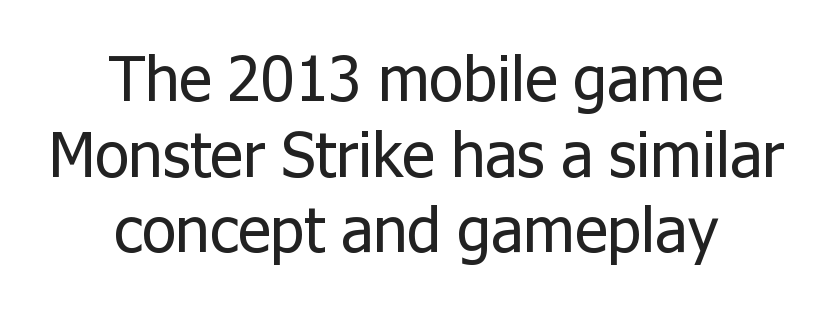
Q: Is the text bold? A: No.
Q: Is the text italic (slanted)? A: No, it is upright.
Q: Is the typeface a serif or a sans-serif typeface? A: Sans-serif.
Q: Is the text underlined? A: No.
Q: How is the paragraph aligned? A: Centered.
Q: Is the spacing between letters normal or unusually wide? A: Normal.
Q: Width (condensed, normal, or wide)? A: Normal.
Q: Stroke contrast? A: Low.
Q: x-height? A: Medium.
Q: Monospaced? A: No.
